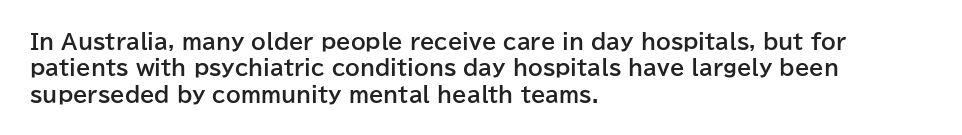
{"italic": "no", "bold": "yes", "underline": "no", "align": "left", "line_spacing": "normal", "line_spacing_ratio": 1.26, "letter_spacing": "normal", "letter_spacing_em": 0.0, "glyph_px": 21}
